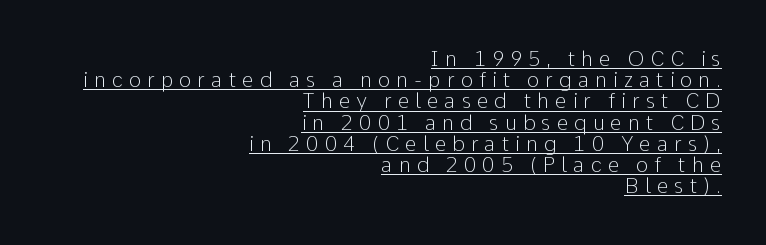
Q: Is the text bold? A: No.
Q: Is the text italic (slanted)? A: No, it is upright.
Q: Is the text underlined? A: Yes.
Q: How is the paragraph aligned? A: Right-aligned.
Q: Is the spacing between letters normal or unusually wide? A: Unusually wide.
Q: Is the spacing between lines tight, normal or loose? A: Tight.
